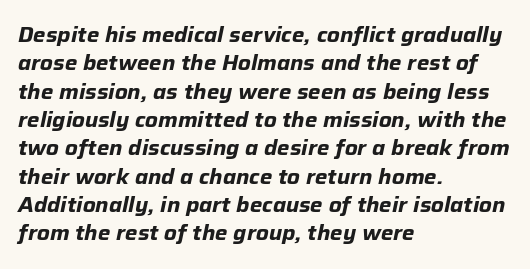
Q: Is the text bold? A: Yes.
Q: Is the text italic (slanted)? A: Yes, it leans right by about 12 degrees.
Q: Is the text underlined? A: No.
Q: How is the paragraph aligned? A: Left-aligned.
Q: Is the spacing between letters normal or unusually wide? A: Normal.
Q: Is the spacing between lines tight, normal or loose? A: Normal.
